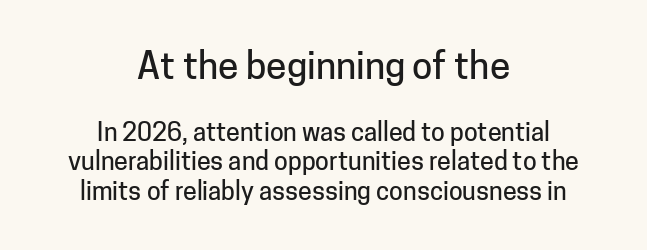
Layout note: lines centered. The letters sit at their default tracking, neither squeezed nor spread. Here the designer chose a conventional face with non-uniform glyph widths. This rendering features lettering with no underline. Upright lettering throughout.
